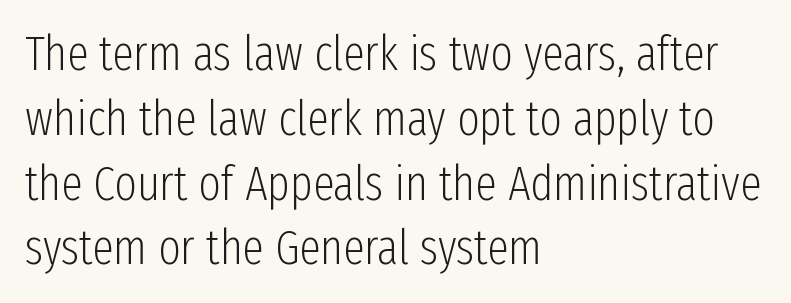
Spacing between characters is what you'd get straight out of the box. No italicization has been applied; the sample stays upright. The face used here is proportionally spaced, like ordinary book or web type. Plain, unruled lines of type. Note: no serifs on the glyphs.
